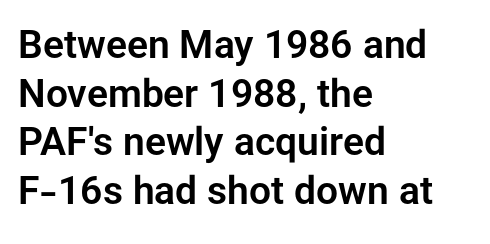
A student would call this left alignment; a typographer would say flush left, rag right. This is roman type, the default non-slanted kind. Rule under the text: the space is simply empty. This sample keeps an unexceptional amount of space between lines. The line texture is even and compact thanks to regular tracking. Note the varied advance widths — an 'i' is clearly narrower than an 'm'.
